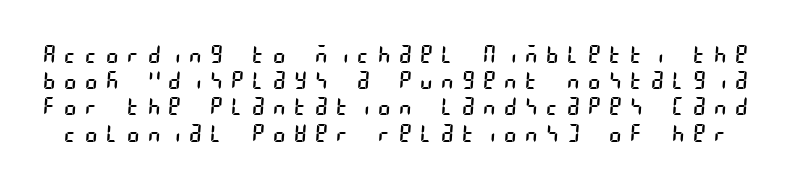
{"bold": "no", "underline": "no", "line_spacing": "tight", "line_spacing_ratio": 1.05, "letter_spacing": "wide", "letter_spacing_em": 0.37, "glyph_px": 25}
